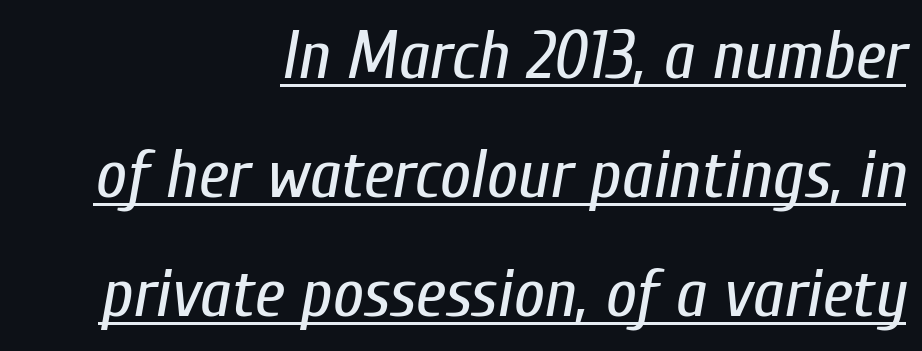
Note the varied advance widths — an 'i' is clearly narrower than an 'm'. Right-aligned paragraph, ragged on the left. Summary of weight: not heavy and not bold. Style check: oblique. In terms of letterspacing, this is plain default setting. You can see a thin bar hugging the bottom of the glyphs.
